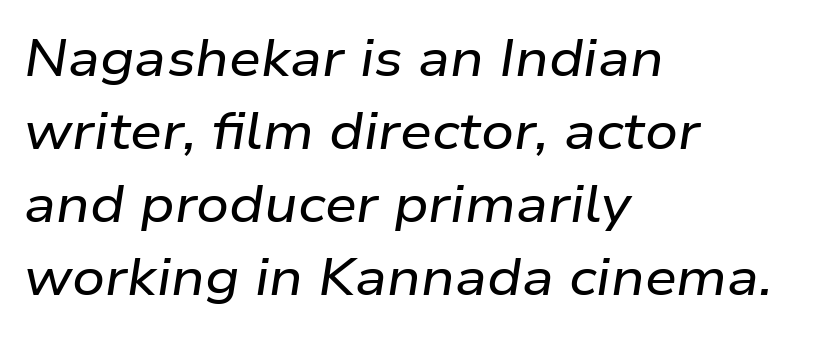
{"italic": "yes", "lean": "right", "slant_degrees": 9, "width": "wide", "stroke_contrast": "low", "x_height": "medium", "monospaced": "no", "underline": "no", "align": "left", "line_spacing": "normal", "line_spacing_ratio": 1.43, "letter_spacing": "normal", "letter_spacing_em": 0.0, "glyph_px": 51}
